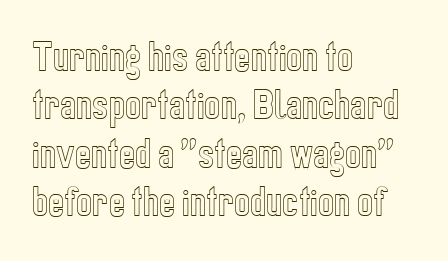
Is there any slant? The stems are plumb. Is this a fixed-width face? No — the glyphs have proportional, varying widths. A bare baseline throughout the passage. What's the leading like? Ordinary, nothing unusual. Where is the straight margin? On the left.
